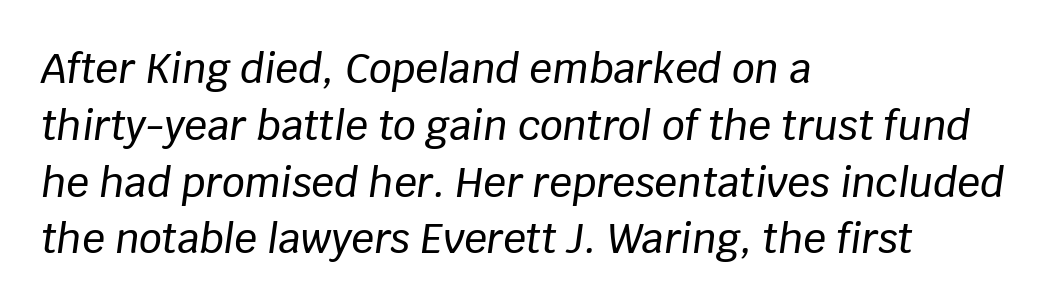
{"italic": "yes", "lean": "right", "slant_degrees": 8, "width": "normal", "stroke_contrast": "low", "x_height": "large", "monospaced": "no", "underline": "no", "align": "left", "line_spacing": "normal", "line_spacing_ratio": 1.42, "letter_spacing": "normal", "letter_spacing_em": 0.0, "glyph_px": 40}
